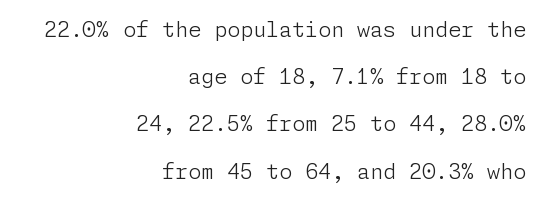
The strip under each line holds only bare page. The space between consecutive lines is lavish. Alignment: flush right. Look at the tracking — it's just the regular setting, nothing added.
